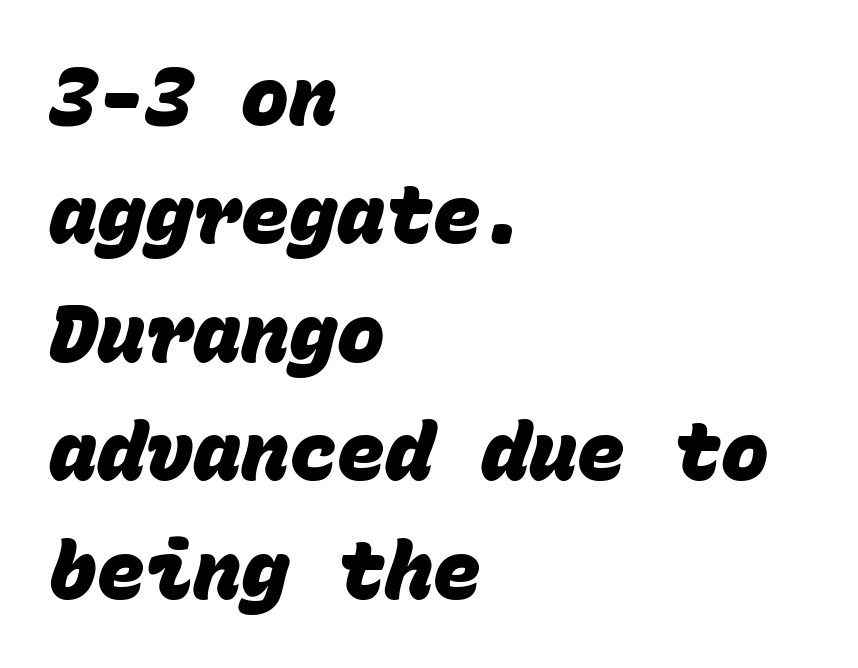
Q: Is the text bold? A: Yes.
Q: Is the typeface a serif or a sans-serif typeface? A: Sans-serif.
Q: Is the text underlined? A: No.
Q: How is the paragraph aligned? A: Left-aligned.
Q: Is the spacing between letters normal or unusually wide? A: Normal.
Q: Is the spacing between lines tight, normal or loose? A: Normal.
Q: Width (condensed, normal, or wide)? A: Normal.
Q: Stroke contrast? A: Low.
Q: x-height? A: Large.
Q: Monospaced? A: Yes.
